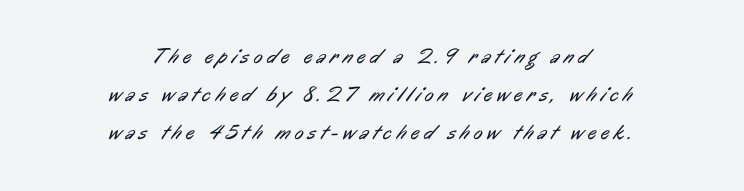
Q: Is the text bold? A: No.
Q: Is the text underlined? A: No.
Q: How is the paragraph aligned? A: Centered.
Q: Is the spacing between letters normal or unusually wide? A: Unusually wide.
